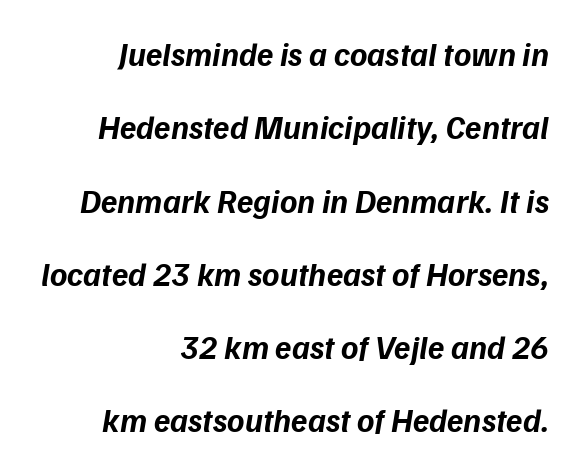
In terms of weight, the rendering is a true, heavy bold. This rendering leaves character spacing at its baseline value. The passage shown is not underscored anywhere. Casual observation: everything's shoved over to the right. Do the characters align in a grid? No, the font is proportional.
